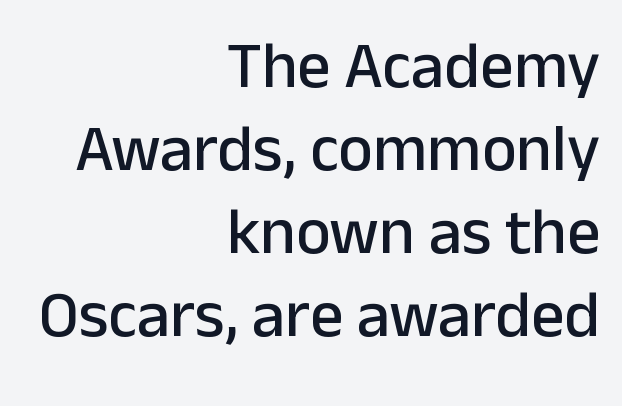
{"serif": "no", "italic": "no", "width": "normal", "stroke_contrast": "low", "x_height": "medium", "monospaced": "no", "underline": "no", "align": "right", "line_spacing": "normal", "line_spacing_ratio": 1.26, "letter_spacing": "normal", "letter_spacing_em": 0.0, "glyph_px": 66}
